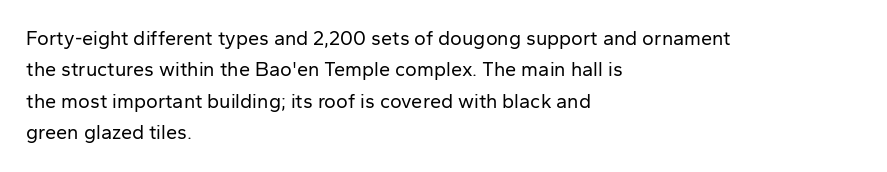
Line spacing here is normal. A typesetter would mark this as roman, not italic. The specimen omits any rule beneath the text block's lines. The rag falls on the right side of this text block. The characters are drawn with everyday or finer stroke widths.
